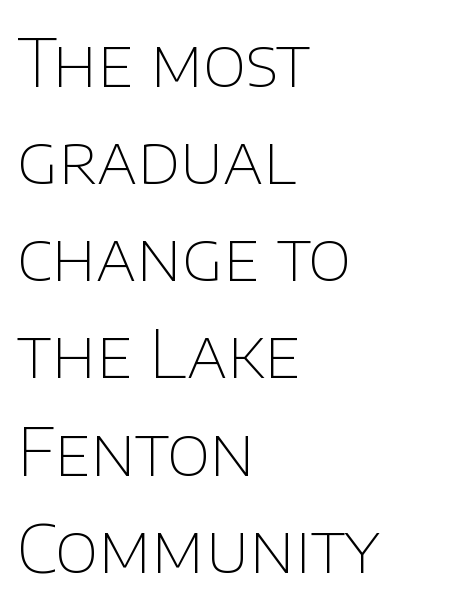
Q: Is the text bold? A: No.
Q: Is the text italic (slanted)? A: No, it is upright.
Q: Is the typeface a serif or a sans-serif typeface? A: Sans-serif.
Q: Is the text underlined? A: No.
Q: How is the paragraph aligned? A: Left-aligned.
Q: Is the spacing between letters normal or unusually wide? A: Normal.
Q: Is the spacing between lines tight, normal or loose? A: Normal.
Q: Width (condensed, normal, or wide)? A: Normal.
Q: Stroke contrast? A: Low.
Q: x-height? A: Large.
Q: Monospaced? A: No.
